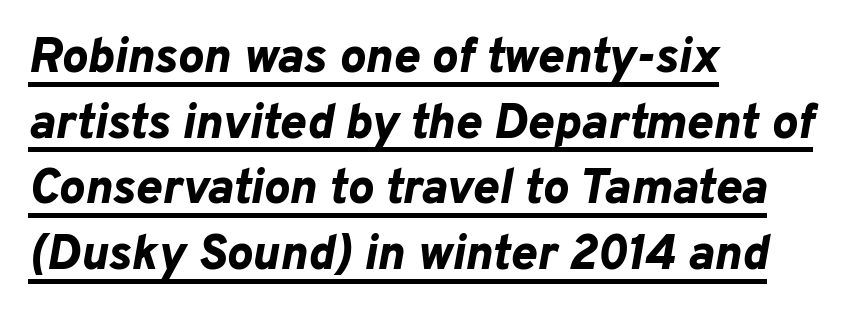
Q: Is the text bold? A: Yes.
Q: Is the text italic (slanted)? A: Yes, it leans right by about 10 degrees.
Q: Is the text underlined? A: Yes.
Q: How is the paragraph aligned? A: Left-aligned.
Q: Is the spacing between letters normal or unusually wide? A: Normal.
Q: Is the spacing between lines tight, normal or loose? A: Normal.
Q: Width (condensed, normal, or wide)? A: Normal.
Q: Stroke contrast? A: Low.
Q: x-height? A: Medium.
Q: Monospaced? A: No.
